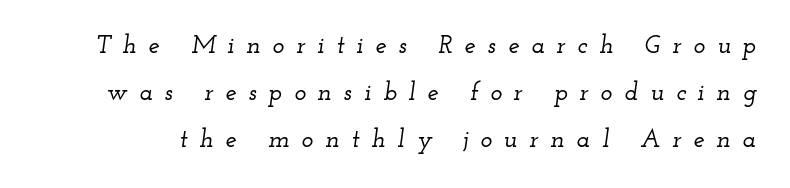
{"italic": "yes", "lean": "right", "slant_degrees": 12, "underline": "no", "line_spacing_ratio": 1.88, "letter_spacing": "wide", "letter_spacing_em": 0.48, "glyph_px": 25}
